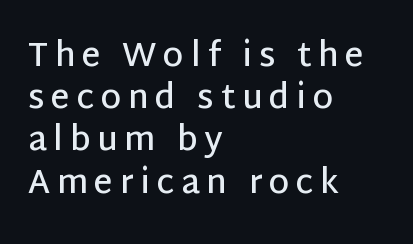
The image shows 33 px semibold sans-serif type, upright; set left-aligned, normal line spacing (1.28x), unusually wide letter spacing (+0.2 em), not underlined; low stroke contrast and a large x-height.
